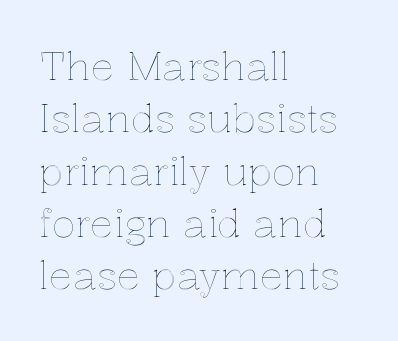
The letters advance in unequal steps, a hallmark of proportional type. Letters rest on an invisible, unmarked baseline. Alignment: flush left. Notice how descenders clear the ascenders below comfortably — that's standard leading. Tall strokes in this sample are plumb rather than angled.
